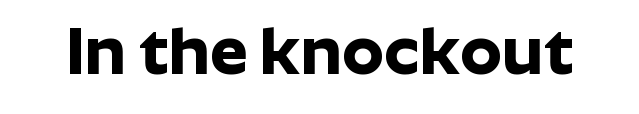
Only glyphs here, with clear space below each row. You'd pick this weight for a headline — it's a proper bold. These lines are rendered in a variable-pitch font. Nothing unusual about the tracking: characters are spaced as the font intends.
